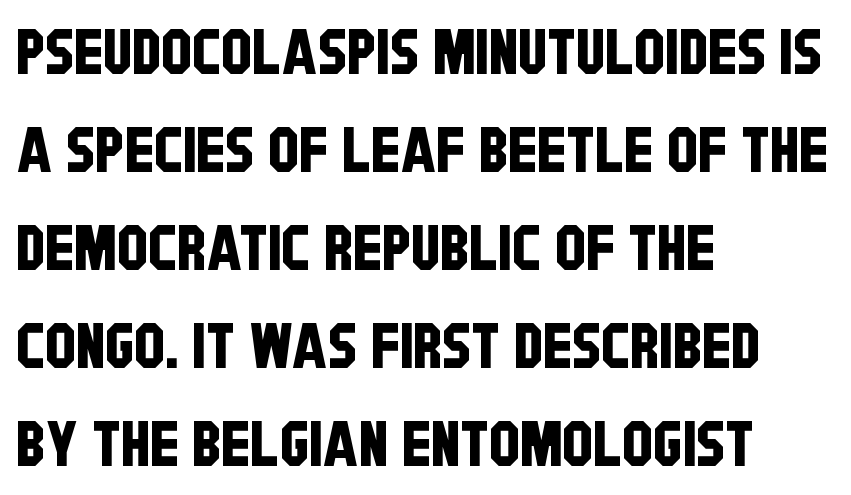
Q: Is the typeface a serif or a sans-serif typeface? A: Sans-serif.
Q: Is the text underlined? A: No.
Q: How is the paragraph aligned? A: Left-aligned.
Q: Is the spacing between letters normal or unusually wide? A: Normal.
Q: Is the spacing between lines tight, normal or loose? A: Normal.
Q: Width (condensed, normal, or wide)? A: Condensed.
Q: Stroke contrast? A: Low.
Q: x-height? A: Large.
Q: Monospaced? A: No.
